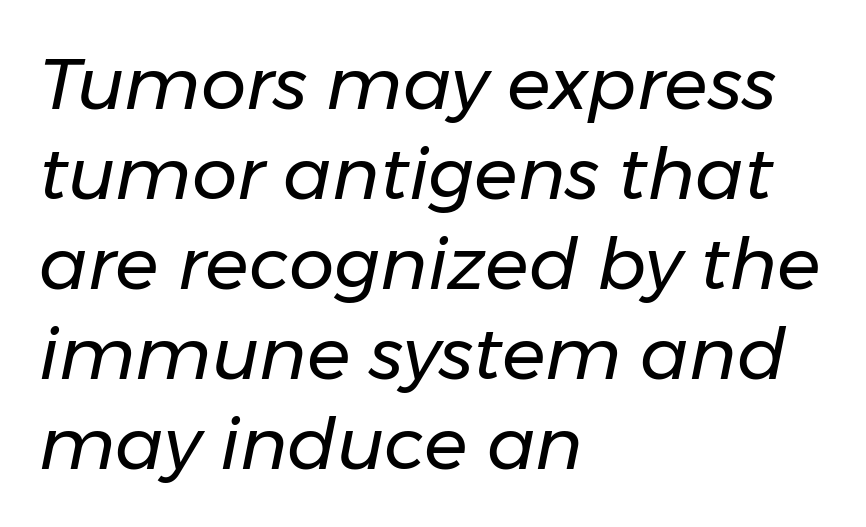
The image shows 72 px regular-weight type, italic (leaning right); set left-aligned, normal line spacing (1.25x), normal letter spacing, not underlined; low stroke contrast and a medium x-height.
